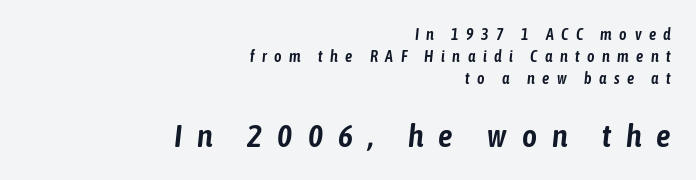
Spacing verdict: proportional, widths tailored to each character. Size hierarchy here favors the trailing block over the leading one. Layout note: lines flush right. Designer's note — italics engaged. The baseline area is clear. A typesetter would call this heavily tracked-out type.
